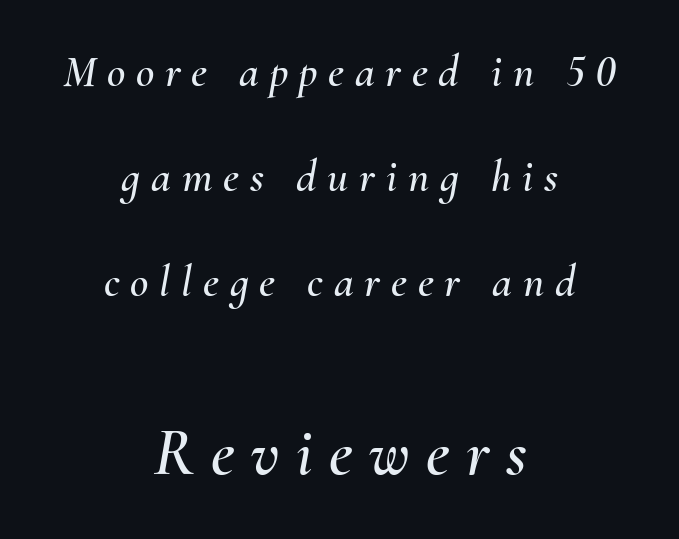
Q: Is the text italic (slanted)? A: Yes, it leans right by about 10 degrees.
Q: Is the text underlined? A: No.
Q: How is the paragraph aligned? A: Centered.
Q: Is the spacing between letters normal or unusually wide? A: Unusually wide.
Q: Is the spacing between lines tight, normal or loose? A: Loose.
Q: Which block of text is set in a larger size, the first (top) or the second (bottom)? A: The second (bottom) one.
Q: Width (condensed, normal, or wide)? A: Normal.
Q: Stroke contrast? A: Medium.
Q: x-height? A: Small.
Q: Monospaced? A: No.
